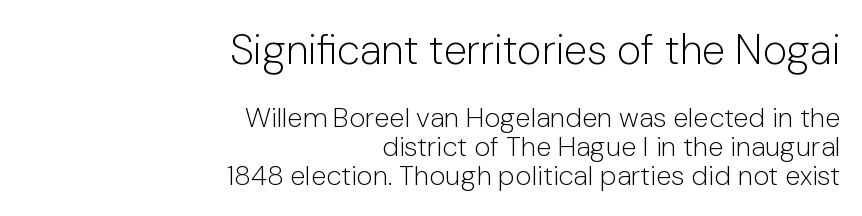
The image shows 42 px light sans-serif type, upright; set right-aligned, tight line spacing (1.03x), normal letter spacing, not underlined; the first (top) block is 1.5x larger; low stroke contrast and a medium x-height.
